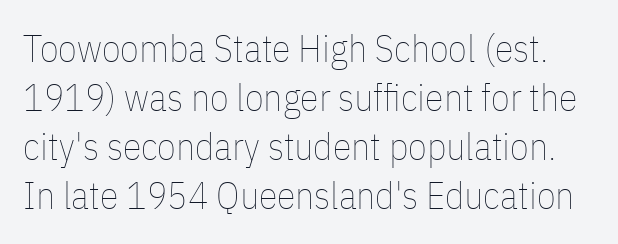
Q: Is the text bold? A: No.
Q: Is the text italic (slanted)? A: No, it is upright.
Q: Is the text underlined? A: No.
Q: Is the spacing between letters normal or unusually wide? A: Normal.
Q: Is the spacing between lines tight, normal or loose? A: Normal.
Q: Width (condensed, normal, or wide)? A: Condensed.
Q: Stroke contrast? A: Low.
Q: x-height? A: Medium.
Q: Monospaced? A: No.
